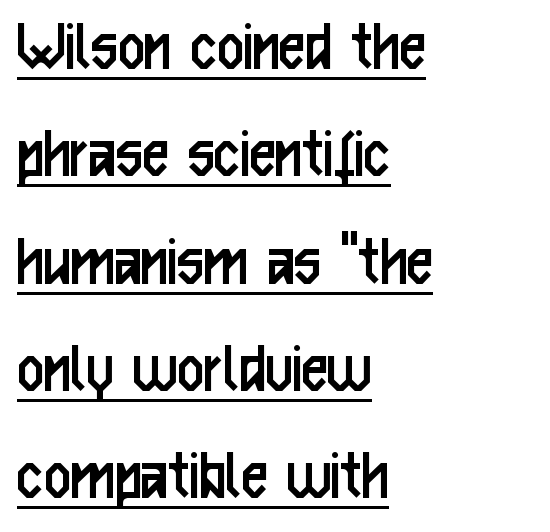
The image shows 74 px regular-weight, condensed sans-serif type, upright; set left-aligned, normal line spacing (1.45x), normal letter spacing, underlined; low stroke contrast and a medium x-height.
